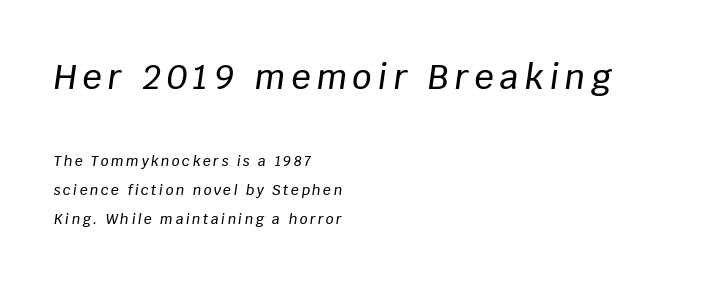
Only glyphs here, with clear space below each row. Bigger letters appear in the top chunk; the bottom chunk is reduced. Italic? Definitely — the glyphs are oblique. Looks like regular typesetting: each glyph gets only the width it needs.
